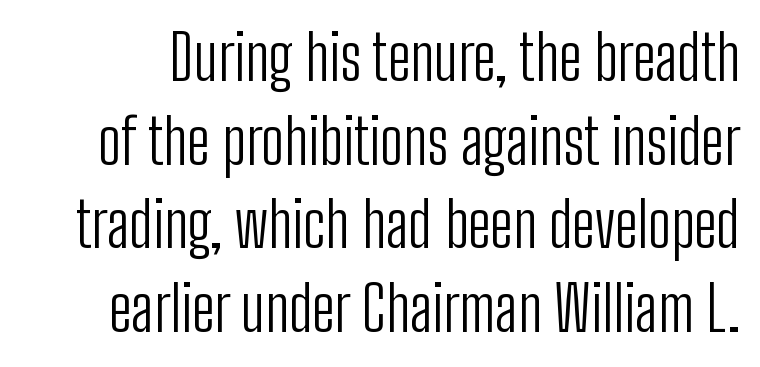
Letters have the restrained weight of plain body copy at most. I'd call this a sans setting — the letters go barefoot. The words here are not underlined. The letters advance in unequal steps, a hallmark of proportional type.
